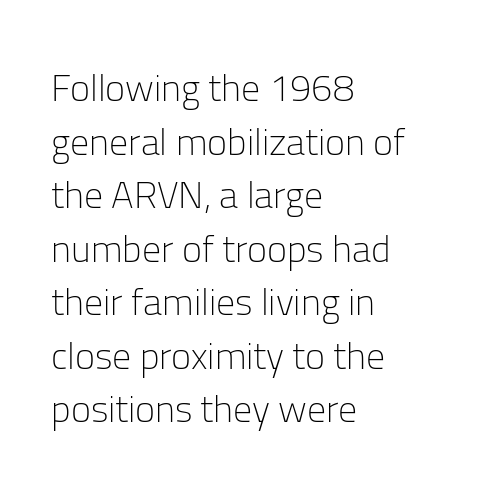
Q: Is the text bold? A: No.
Q: Is the text italic (slanted)? A: No, it is upright.
Q: Is the typeface a serif or a sans-serif typeface? A: Sans-serif.
Q: Is the text underlined? A: No.
Q: How is the paragraph aligned? A: Left-aligned.
Q: Is the spacing between letters normal or unusually wide? A: Normal.
Q: Is the spacing between lines tight, normal or loose? A: Normal.
Q: Width (condensed, normal, or wide)? A: Normal.
Q: Stroke contrast? A: Low.
Q: x-height? A: Medium.
Q: Monospaced? A: No.
